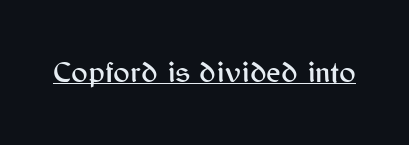
The image shows 31 px sans-serif type, upright; set normal letter spacing, underlined; medium stroke contrast and a medium x-height.
